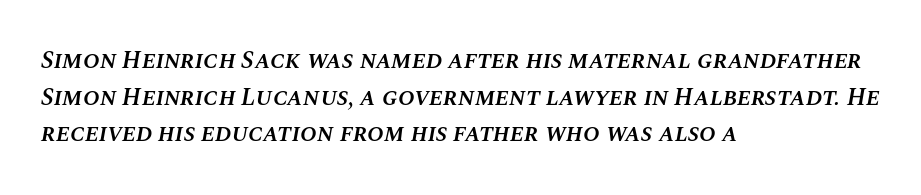
{"italic": "yes", "lean": "right", "slant_degrees": 10, "bold": "semi", "underline": "no", "align": "left", "line_spacing": "normal", "line_spacing_ratio": 1.47, "letter_spacing": "normal", "letter_spacing_em": 0.0, "glyph_px": 25}
